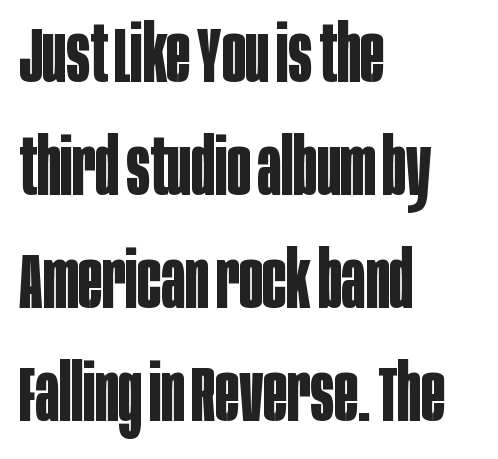
{"serif": "no", "italic": "no", "bold": "yes", "weight": "bold", "width": "condensed", "stroke_contrast": "low", "x_height": "large", "monospaced": "no", "underline": "no", "align": "left", "line_spacing": "normal", "line_spacing_ratio": 1.43, "letter_spacing": "normal", "letter_spacing_em": 0.0, "glyph_px": 79}
